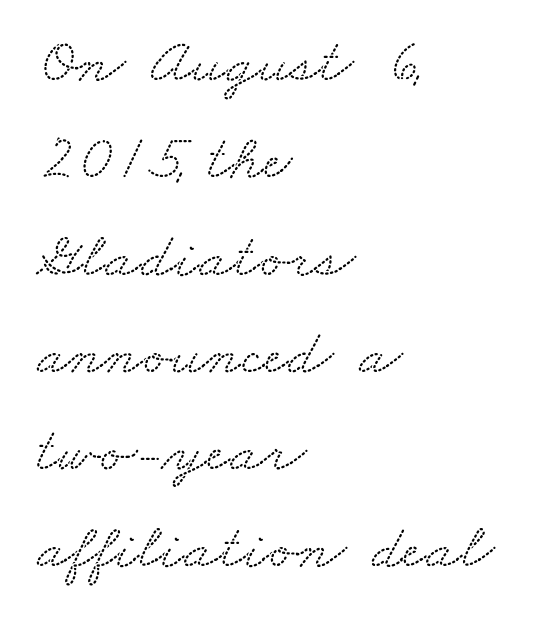
Q: Is the typeface a serif or a sans-serif typeface? A: Serif.
Q: Is the text underlined? A: No.
Q: How is the paragraph aligned? A: Left-aligned.
Q: Is the spacing between letters normal or unusually wide? A: Normal.
Q: Is the spacing between lines tight, normal or loose? A: Normal.
Q: Width (condensed, normal, or wide)? A: Wide.
Q: Stroke contrast? A: Low.
Q: x-height? A: Small.
Q: Monospaced? A: No.
